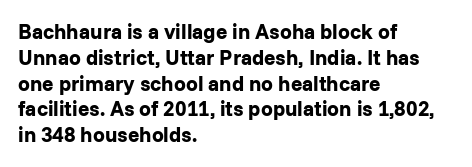
The letters stand upright; this is a roman face. Every row of glyphs begins at an identical x-position on the left. Between one letter and the next there's only the usual sliver of space. Caption: bold face, heavy strokes.
